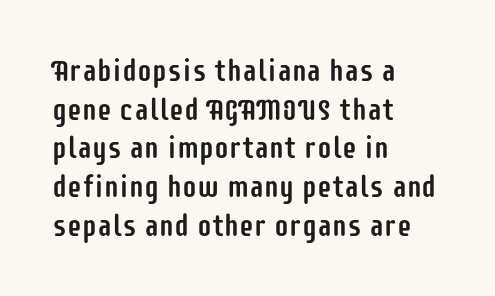
Ascenders rise straight up at ninety degrees. Varying glyph widths throughout — classic text-font behaviour. The typesetter chose a ragged-right arrangement here. Are there feet on the stems? There aren't — it's a sans.
